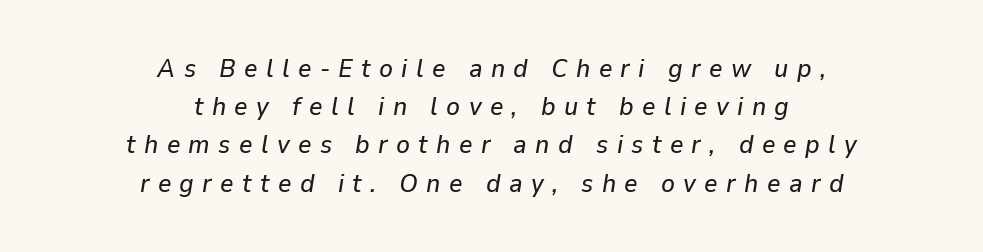
Does the copy run flush right? No — it is centered line by line. Every character sits at an angle, as italics do. This block has exactly the height ordinary leading produces. The rendering inserts visible extra space after every character.
